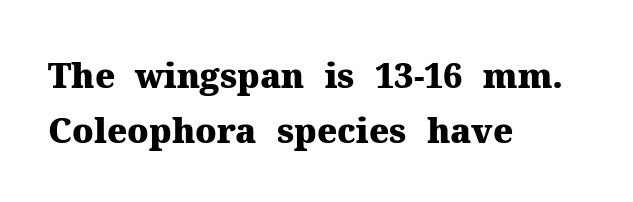
Q: Is the text bold? A: Yes.
Q: Is the text italic (slanted)? A: No, it is upright.
Q: Is the typeface a serif or a sans-serif typeface? A: Serif.
Q: Is the text underlined? A: No.
Q: How is the paragraph aligned? A: Left-aligned.
Q: Is the spacing between letters normal or unusually wide? A: Normal.
Q: Is the spacing between lines tight, normal or loose? A: Normal.
Q: Width (condensed, normal, or wide)? A: Normal.
Q: Stroke contrast? A: Medium.
Q: x-height? A: Medium.
Q: Monospaced? A: No.
